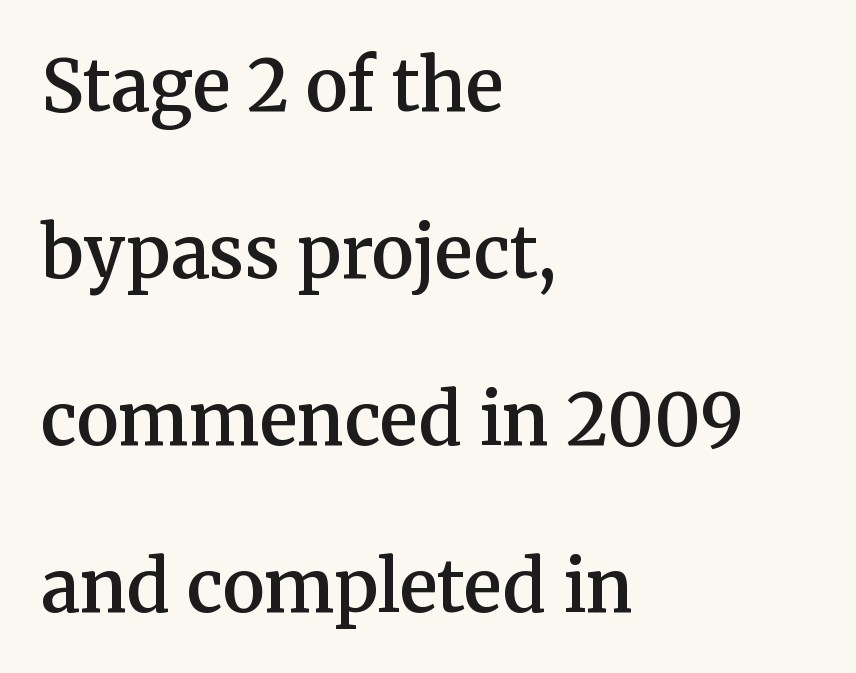
Is the letter spacing exaggerated? No — it looks like the ordinary default. The setting favours the left margin, as ordinary paragraphs usually do. These lines carry some extra weight — a demibold, not a full bold. To sum up the face: it has serifs.
